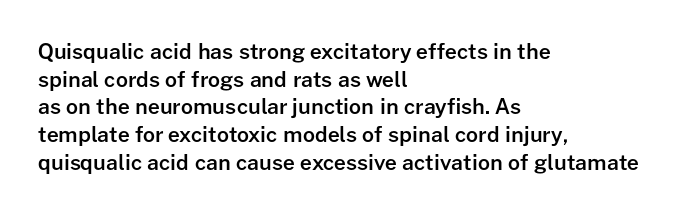
Q: Is the text bold? A: Semi-bold.
Q: Is the text italic (slanted)? A: No, it is upright.
Q: Is the text underlined? A: No.
Q: How is the paragraph aligned? A: Left-aligned.
Q: Is the spacing between letters normal or unusually wide? A: Normal.
Q: Is the spacing between lines tight, normal or loose? A: Normal.
